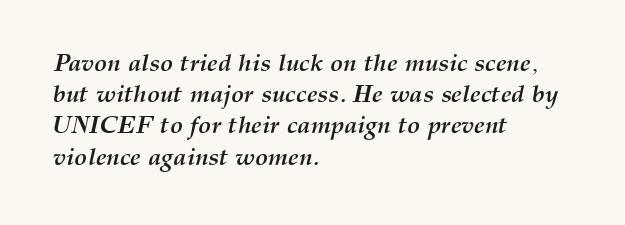
The image shows 24 px bold type, italic (leaning right); set left-aligned, normal line spacing (1.3x), normal letter spacing, not underlined.
